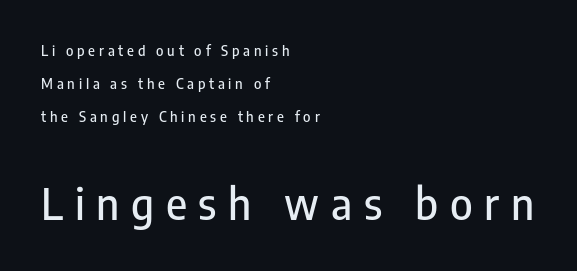
Q: Is the text italic (slanted)? A: No, it is upright.
Q: Is the typeface a serif or a sans-serif typeface? A: Sans-serif.
Q: Is the text underlined? A: No.
Q: How is the paragraph aligned? A: Left-aligned.
Q: Is the spacing between letters normal or unusually wide? A: Unusually wide.
Q: Is the spacing between lines tight, normal or loose? A: Loose.
Q: Which block of text is set in a larger size, the first (top) or the second (bottom)? A: The second (bottom) one.
Q: Width (condensed, normal, or wide)? A: Condensed.
Q: Stroke contrast? A: Low.
Q: x-height? A: Medium.
Q: Monospaced? A: No.
